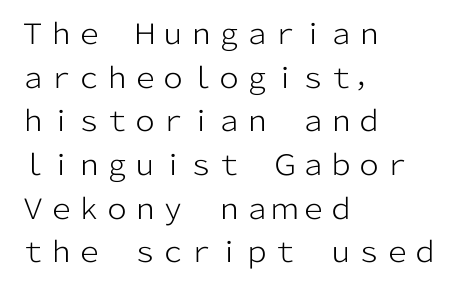
The image shows 28 px light sans-serif type, upright; set left-aligned, normal line spacing (1.56x), normal letter spacing, not underlined; low stroke contrast and a medium x-height.
